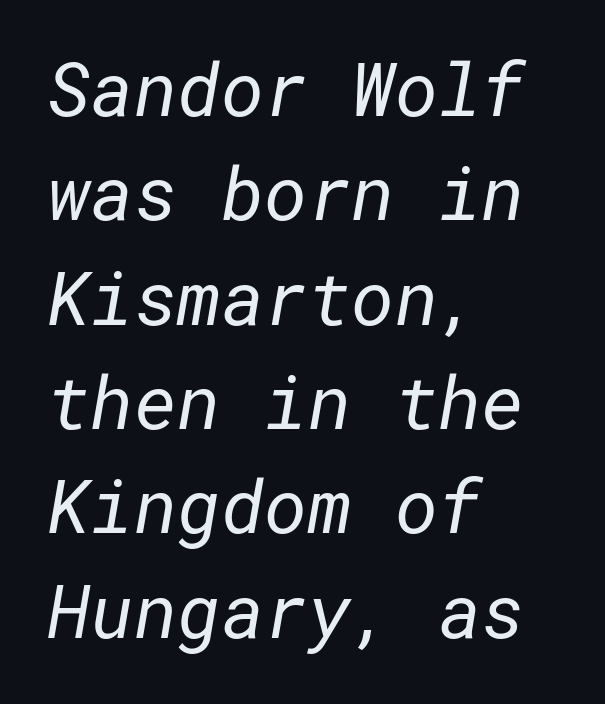
Q: Is the text bold? A: No.
Q: Is the typeface a serif or a sans-serif typeface? A: Sans-serif.
Q: Is the text underlined? A: No.
Q: How is the paragraph aligned? A: Left-aligned.
Q: Is the spacing between letters normal or unusually wide? A: Normal.
Q: Is the spacing between lines tight, normal or loose? A: Normal.
Q: Width (condensed, normal, or wide)? A: Normal.
Q: Stroke contrast? A: Low.
Q: x-height? A: Medium.
